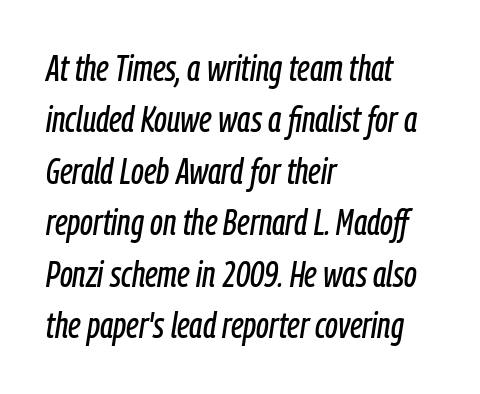
The baseline area is clear. Italic: yes, the glyphs are oblique. The paragraph shown leans on its left margin. How are the letters spaced? Ordinarily, with no added tracking. The letters advance in unequal steps, a hallmark of proportional type.
